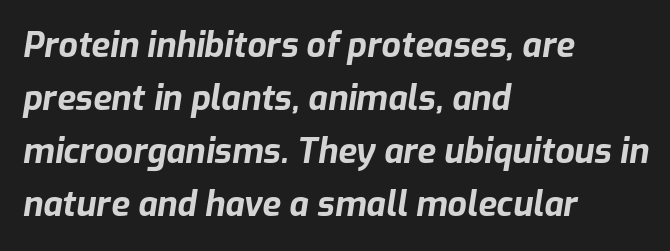
The image shows 34 px bold type, italic (leaning right); set left-aligned, normal line spacing (1.56x), normal letter spacing, not underlined; low stroke contrast and a medium x-height.
